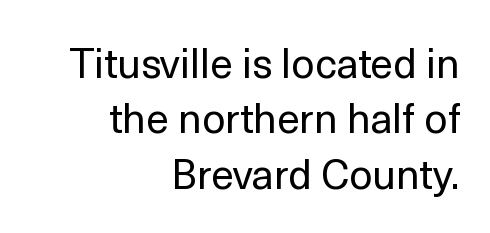
The image shows 41 px regular-weight sans-serif type, upright; set right-aligned, normal line spacing (1.35x), normal letter spacing, not underlined; a medium x-height.
